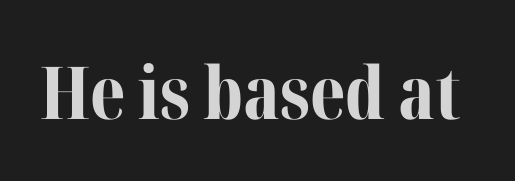
Nobody touched the tracking dial on this one. The zone under the glyphs is completely vacant. Examine the stroke ends and you'll spot serifs. Rendered with straight, roman letterforms. As a designer I'd log this as weight 700, bold. The rendering uses natural spacing where letterforms have individual widths.
